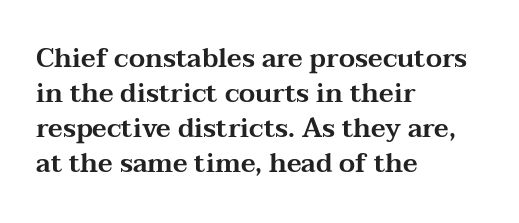
Upright lettering throughout. A classic flush-left, rag-right setting is used for this passage. Underlining? Definitely not there. The passage shown stacks its lines at a standard gap. The letterforms sit shoulder to shoulder at normal distance.
